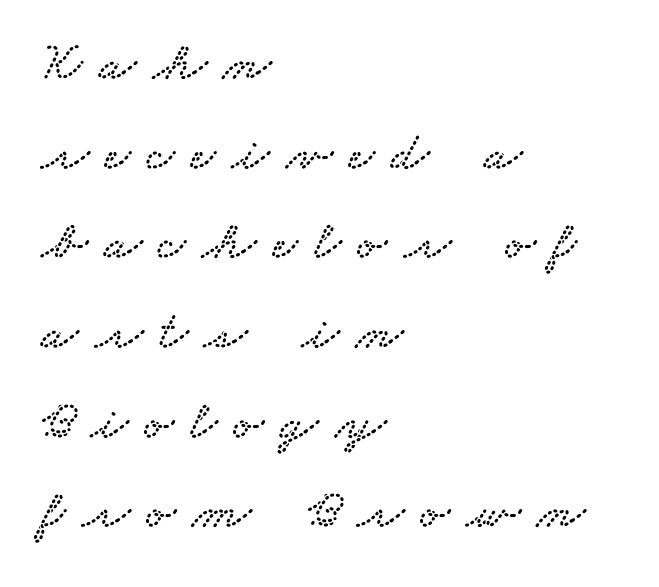
Q: Is the typeface a serif or a sans-serif typeface? A: Serif.
Q: Is the text underlined? A: No.
Q: How is the paragraph aligned? A: Left-aligned.
Q: Is the spacing between letters normal or unusually wide? A: Unusually wide.
Q: Is the spacing between lines tight, normal or loose? A: Normal.
Q: Width (condensed, normal, or wide)? A: Wide.
Q: Stroke contrast? A: Low.
Q: x-height? A: Small.
Q: Monospaced? A: No.
